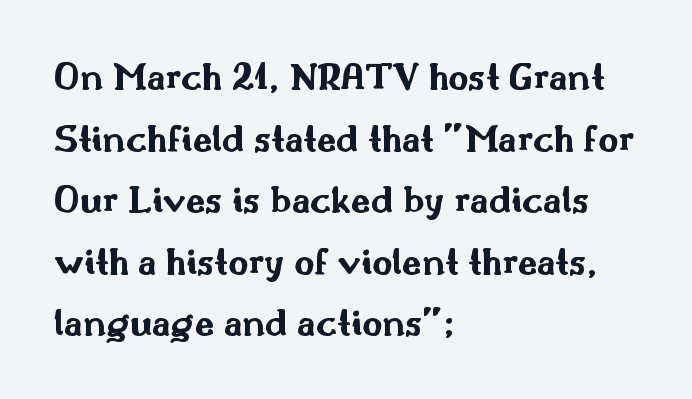
Q: Is the text bold? A: Yes.
Q: Is the text italic (slanted)? A: No, it is upright.
Q: Is the typeface a serif or a sans-serif typeface? A: Sans-serif.
Q: Is the text underlined? A: No.
Q: How is the paragraph aligned? A: Left-aligned.
Q: Is the spacing between letters normal or unusually wide? A: Normal.
Q: Is the spacing between lines tight, normal or loose? A: Normal.
Q: Width (condensed, normal, or wide)? A: Wide.
Q: Stroke contrast? A: Medium.
Q: x-height? A: Small.
Q: Monospaced? A: No.
